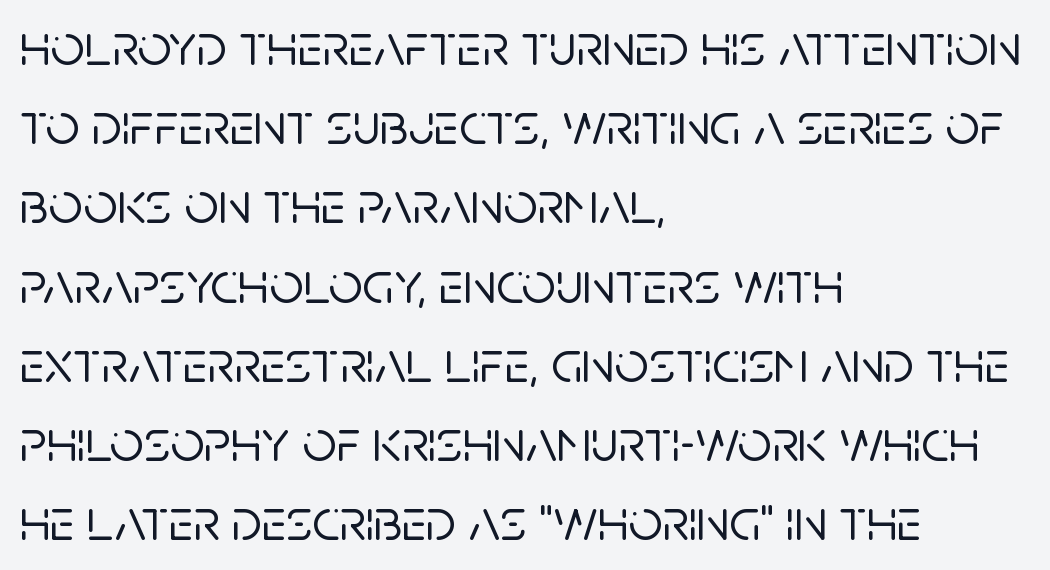
Q: Is the text italic (slanted)? A: No, it is upright.
Q: Is the typeface a serif or a sans-serif typeface? A: Sans-serif.
Q: Is the text underlined? A: No.
Q: How is the paragraph aligned? A: Left-aligned.
Q: Is the spacing between letters normal or unusually wide? A: Normal.
Q: Is the spacing between lines tight, normal or loose? A: Normal.
Q: Width (condensed, normal, or wide)? A: Normal.
Q: Stroke contrast? A: Low.
Q: x-height? A: Large.
Q: Monospaced? A: No.
